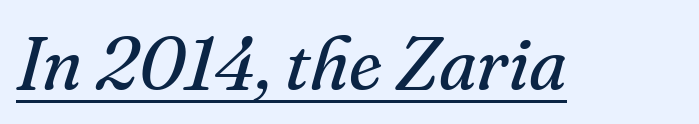
{"serif": "yes", "italic": "yes", "lean": "right", "slant_degrees": 16, "bold": "no", "weight": "regular", "width": "normal", "stroke_contrast": "medium", "x_height": "small", "monospaced": "no", "underline": "yes", "letter_spacing": "normal", "letter_spacing_em": 0.0, "glyph_px": 74}
